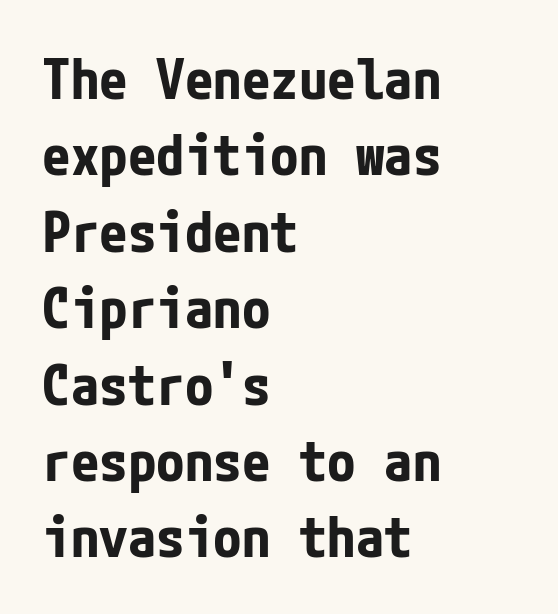
The rendering uses a moderate line-height, typical for paragraphs. Note: no serifs on the glyphs. This is roman type, the default non-slanted kind. What weight is shown? A full bold with thick strokes. The rendering anchors every line to the left-hand side.
